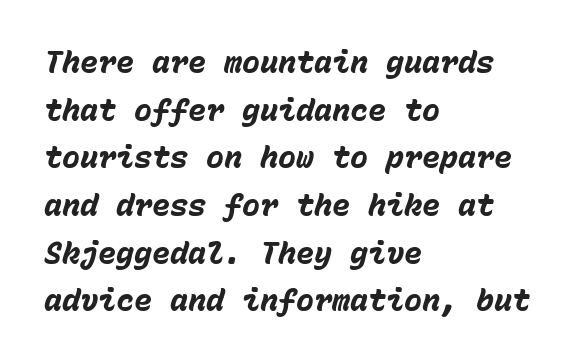
Q: Is the text bold? A: Yes.
Q: Is the text italic (slanted)? A: Yes, it leans right by about 15 degrees.
Q: Is the text underlined? A: No.
Q: How is the paragraph aligned? A: Left-aligned.
Q: Is the spacing between letters normal or unusually wide? A: Normal.
Q: Is the spacing between lines tight, normal or loose? A: Normal.
Q: Width (condensed, normal, or wide)? A: Normal.
Q: Stroke contrast? A: Low.
Q: x-height? A: Medium.
Q: Monospaced? A: Yes.
